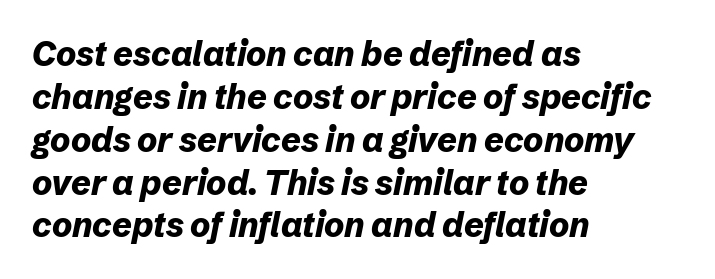
The image shows 34 px bold type, italic (leaning right); set left-aligned, normal line spacing (1.26x), normal letter spacing, not underlined; low stroke contrast and a medium x-height.
